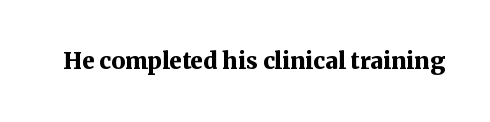
Notice how thick the strokes are: this is what a full bold looks like. In terms of letterspacing, this is plain default setting. The specimen omits any rule beneath the text block's lines. The lettering stays uniformly vertical, giving the passage a roman look.
